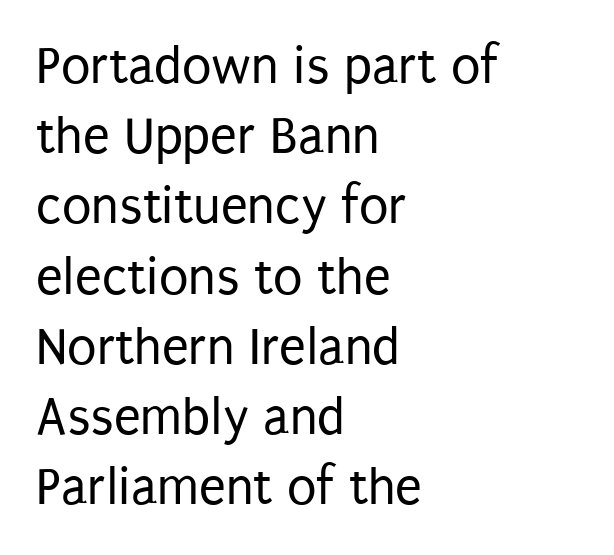
The image shows 54 px regular-weight, condensed sans-serif type, upright; set left-aligned, normal line spacing (1.3x), normal letter spacing, not underlined; low stroke contrast and a large x-height.
